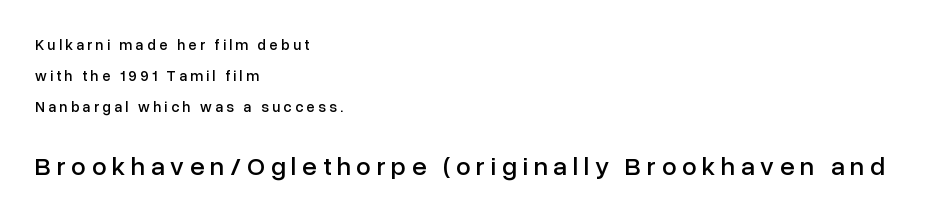
The typesetter chose a ragged-right arrangement here. Bigger letters appear in the bottom chunk; the top chunk is reduced. Check under the words: just untouched page. Leading: increased. Spacing between characters has been opened up far beyond the box default.
